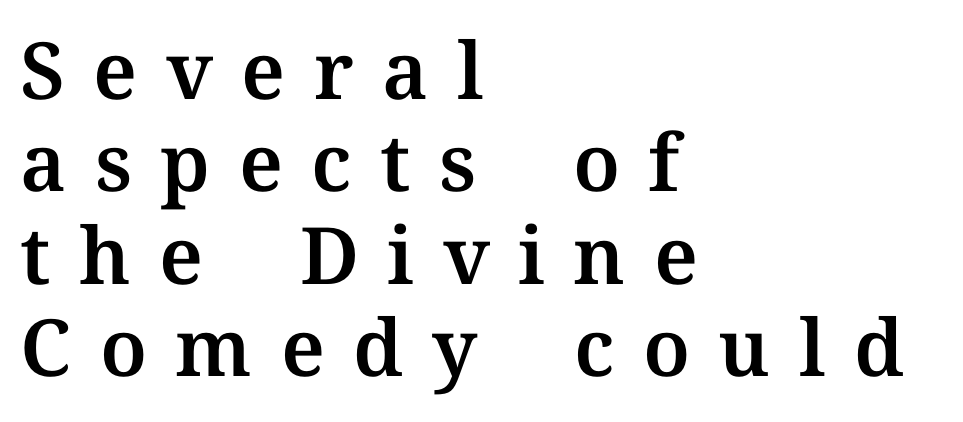
The typography opts for an upright posture over an oblique one. Horizontally, the lines are justified to the leading edge only. You could not count columns in this text — the font is proportionally spaced. The specimen omits any rule beneath the text block's lines.
